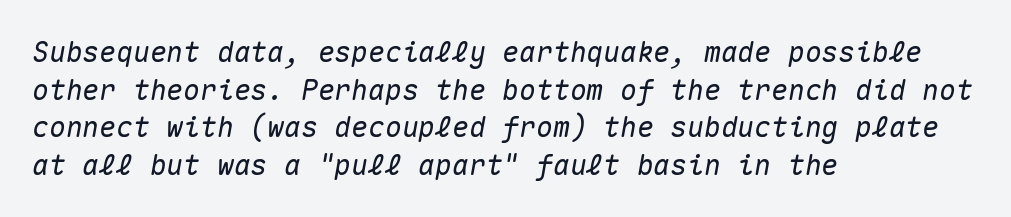
Every character sits at an angle, as italics do. In CSS terms this would be text-align: left. Regular leading. Beneath every word, the page is bare. Do the characters align in a grid? Yes, the font is monospaced. Spacing between characters is what you'd get straight out of the box.
